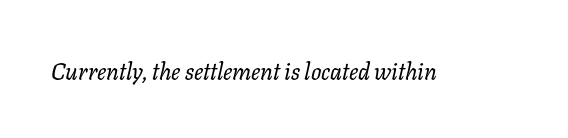
The image shows 23 px text type, italic (leaning right); set normal letter spacing, not underlined.
